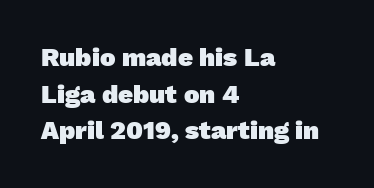
{"bold": "yes", "underline": "no", "align": "left", "line_spacing": "normal", "line_spacing_ratio": 1.41, "letter_spacing": "normal", "letter_spacing_em": 0.0, "glyph_px": 26}
